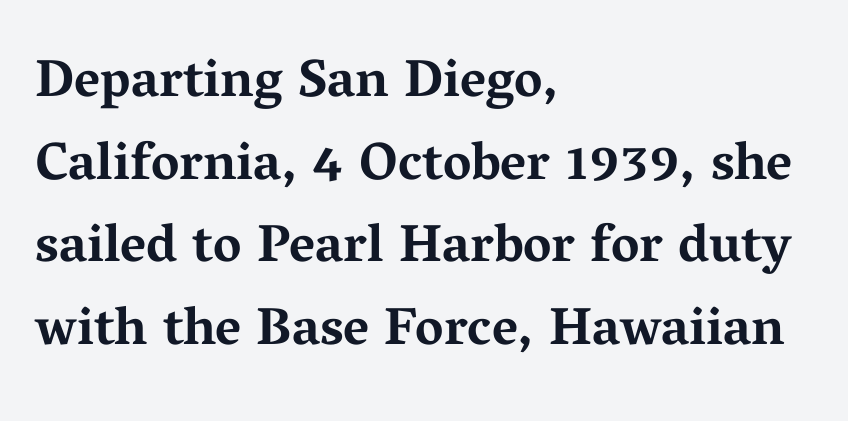
The image shows 53 px bold, wide serif type, upright; set left-aligned, normal line spacing (1.56x), normal letter spacing, not underlined; medium stroke contrast and a medium x-height.
